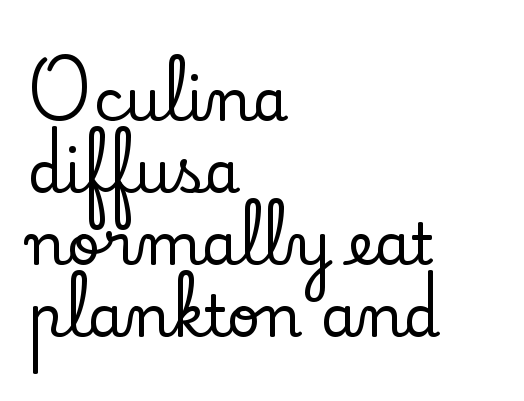
A typesetter would call this proportional, since set widths differ per character. The passage is arranged the way most books set body copy — flush left. Glance below the letters and you will spot only blank space. Between one letter and the next there's only the usual sliver of space. Does the lettering tilt? It doesn't — this is upright. Each letter's strokes conclude with small projecting serifs.
